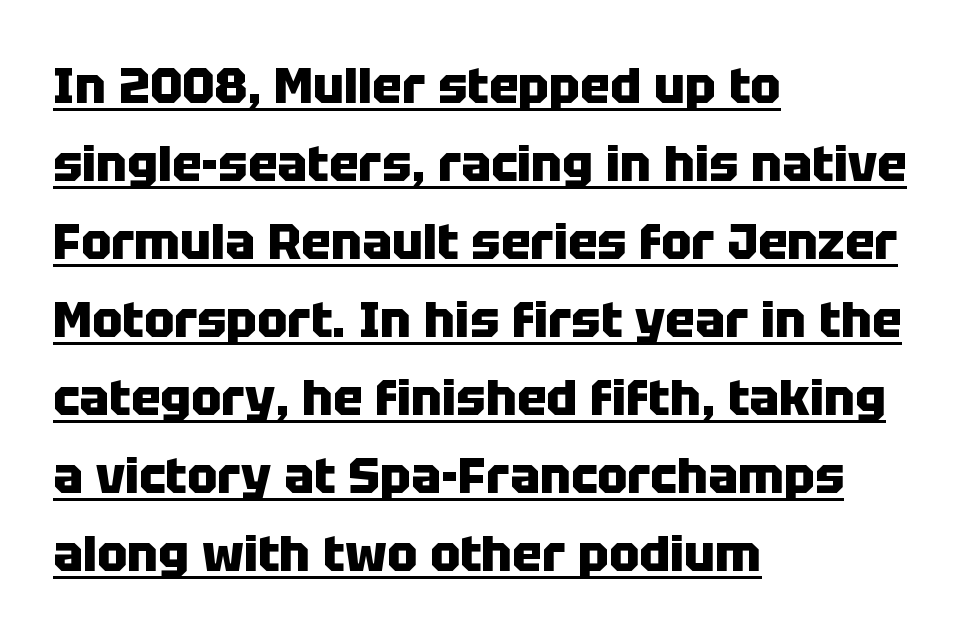
Q: Is the text bold? A: Yes.
Q: Is the text italic (slanted)? A: No, it is upright.
Q: Is the typeface a serif or a sans-serif typeface? A: Sans-serif.
Q: Is the text underlined? A: Yes.
Q: How is the paragraph aligned? A: Left-aligned.
Q: Is the spacing between letters normal or unusually wide? A: Normal.
Q: Is the spacing between lines tight, normal or loose? A: Normal.
Q: Width (condensed, normal, or wide)? A: Normal.
Q: Stroke contrast? A: Low.
Q: x-height? A: Large.
Q: Monospaced? A: No.
